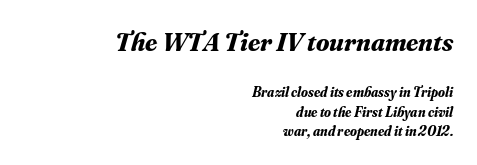
If you measured baseline to baseline, you'd find a middling distance. Notice how thick the strokes are: this is what a full bold looks like. These lines are set flush right with a ragged left edge. Short note: letters normally spaced. The typography opts for an oblique posture over an upright one. Beneath every word, the page is bare.
